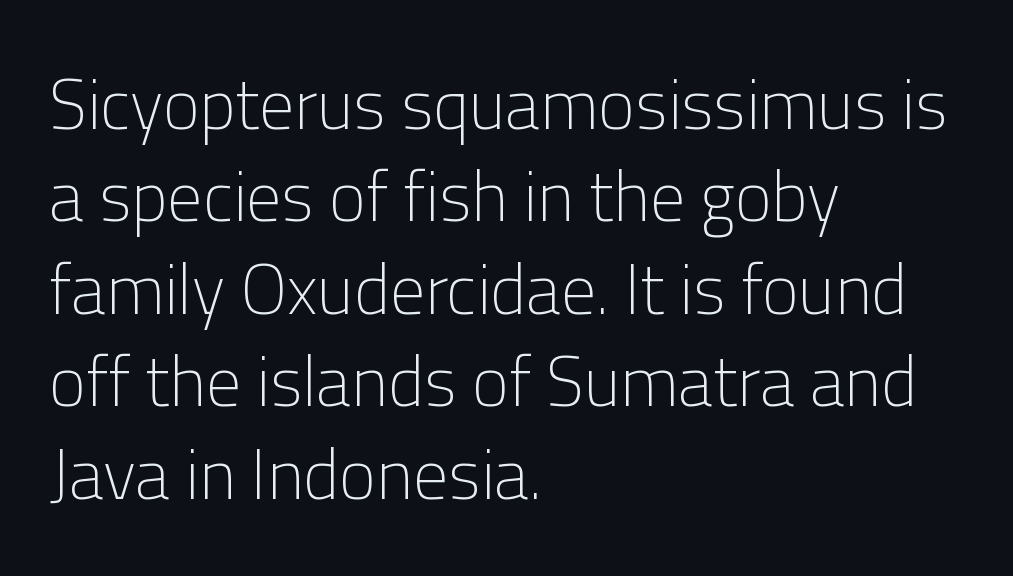
Q: Is the text bold? A: No.
Q: Is the text italic (slanted)? A: No, it is upright.
Q: Is the typeface a serif or a sans-serif typeface? A: Sans-serif.
Q: Is the text underlined? A: No.
Q: How is the paragraph aligned? A: Left-aligned.
Q: Is the spacing between letters normal or unusually wide? A: Normal.
Q: Is the spacing between lines tight, normal or loose? A: Normal.
Q: Width (condensed, normal, or wide)? A: Normal.
Q: Stroke contrast? A: Low.
Q: x-height? A: Medium.
Q: Monospaced? A: No.
